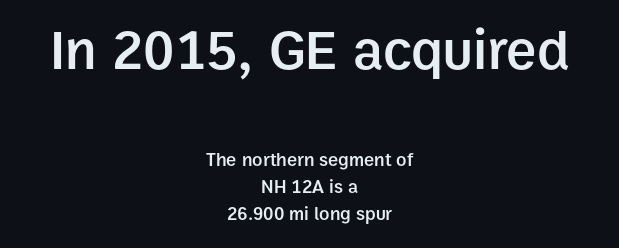
{"serif": "no", "italic": "no", "bold": "semi", "weight": "semibold", "width": "normal", "stroke_contrast": "low", "x_height": "medium", "monospaced": "no", "underline": "no", "align": "center", "line_spacing": "normal", "line_spacing_ratio": 1.43, "letter_spacing": "normal", "letter_spacing_em": 0.0, "larger_block": "first", "size_ratio": 3.0, "glyph_px": 57}
